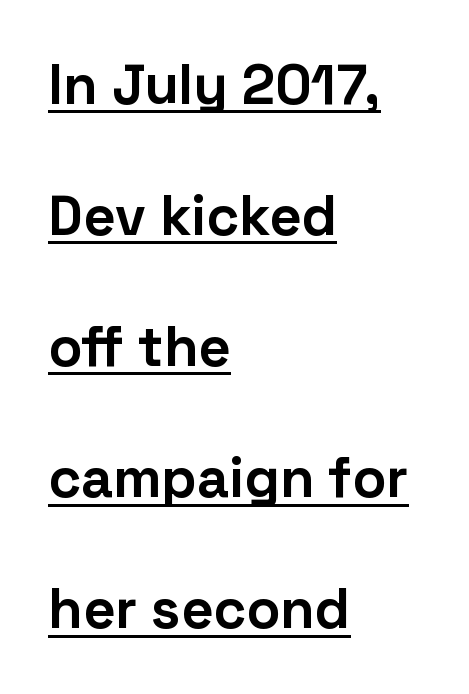
The face used here has the dense, thick strokes of a bold. Somebody hit Ctrl+U on this one — the words are underlined. You could fit nearly another row in the gap between these rows. Nothing unusual about the tracking: characters are spaced as the font intends. Looks like regular typesetting: each glyph gets only the width it needs. Is the block centered? No — it sits flush against the left margin.
